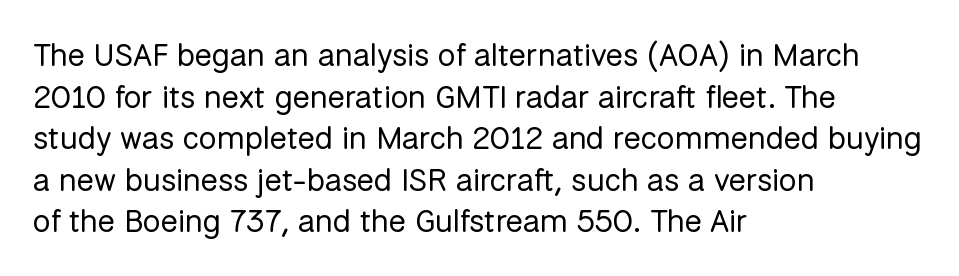
Q: Is the text bold? A: No.
Q: Is the text italic (slanted)? A: No, it is upright.
Q: Is the typeface a serif or a sans-serif typeface? A: Sans-serif.
Q: Is the text underlined? A: No.
Q: How is the paragraph aligned? A: Left-aligned.
Q: Is the spacing between letters normal or unusually wide? A: Normal.
Q: Is the spacing between lines tight, normal or loose? A: Normal.
Q: Width (condensed, normal, or wide)? A: Normal.
Q: Stroke contrast? A: Low.
Q: x-height? A: Medium.
Q: Monospaced? A: No.
